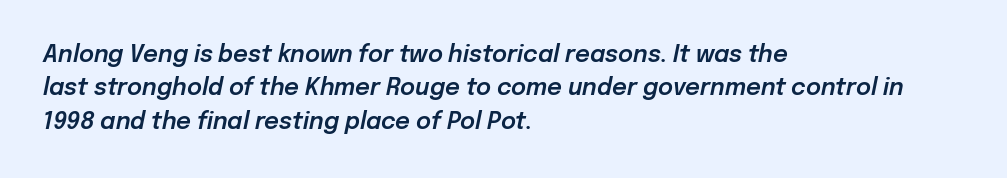
The image shows 23 px text type, italic (leaning right); set left-aligned, normal line spacing (1.45x), normal letter spacing, not underlined.
